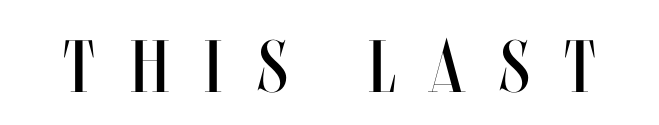
The image shows 74 px regular-weight, condensed type, upright; set unusually wide letter spacing (+0.47 em), not underlined; medium stroke contrast and a large x-height.
